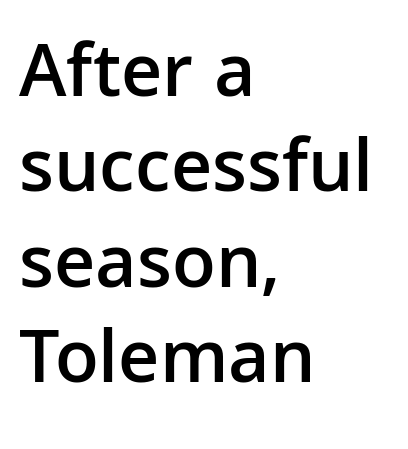
Does the weight exceed regular? Yes, but only to semibold. These lines were composed using upright roman letters. The letters advance in unequal steps, a hallmark of proportional type. Horizontal alignment here is leftward, the default for most running prose. The horizontal fit of the characters is conventional and even. Quick note: underline off.
